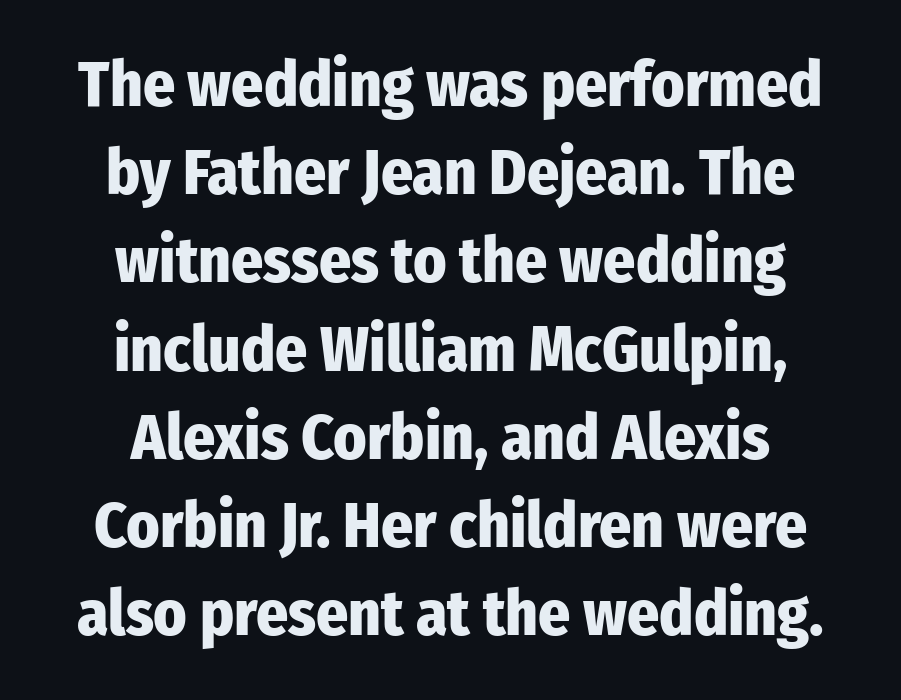
Q: Is the text bold? A: Yes.
Q: Is the text italic (slanted)? A: No, it is upright.
Q: Is the typeface a serif or a sans-serif typeface? A: Sans-serif.
Q: Is the text underlined? A: No.
Q: How is the paragraph aligned? A: Centered.
Q: Is the spacing between letters normal or unusually wide? A: Normal.
Q: Is the spacing between lines tight, normal or loose? A: Normal.
Q: Width (condensed, normal, or wide)? A: Condensed.
Q: Stroke contrast? A: Low.
Q: x-height? A: Medium.
Q: Monospaced? A: No.
